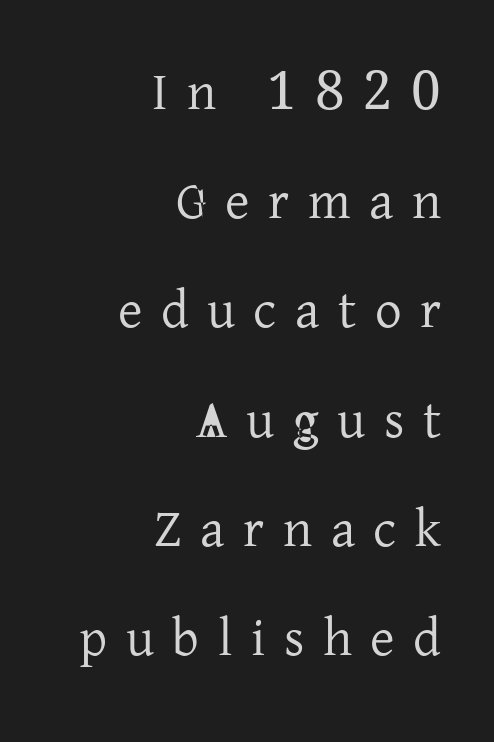
{"serif": "yes", "italic": "no", "bold": "no", "weight": "regular", "width": "normal", "stroke_contrast": "low", "x_height": "medium", "monospaced": "no", "underline": "no", "align": "right", "line_spacing": "loose", "line_spacing_ratio": 2.06, "letter_spacing": "wide", "letter_spacing_em": 0.35, "glyph_px": 53}
